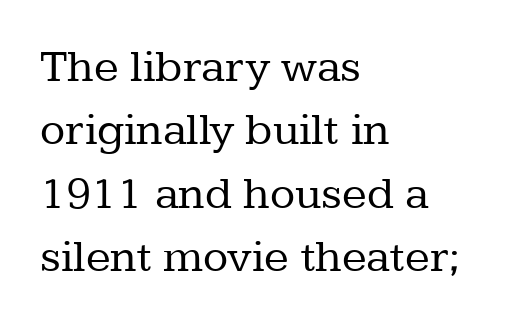
{"serif": "yes", "italic": "no", "bold": "no", "weight": "regular", "width": "normal", "stroke_contrast": "low", "x_height": "medium", "monospaced": "no", "underline": "no", "align": "left", "line_spacing": "normal", "line_spacing_ratio": 1.38, "letter_spacing": "normal", "letter_spacing_em": 0.0, "glyph_px": 46}
